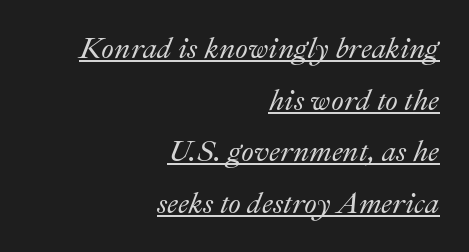
Q: Is the text italic (slanted)? A: Yes, it leans right by about 22 degrees.
Q: Is the text underlined? A: Yes.
Q: How is the paragraph aligned? A: Right-aligned.
Q: Is the spacing between letters normal or unusually wide? A: Normal.
Q: Width (condensed, normal, or wide)? A: Normal.
Q: Stroke contrast? A: Medium.
Q: x-height? A: Small.
Q: Monospaced? A: No.
